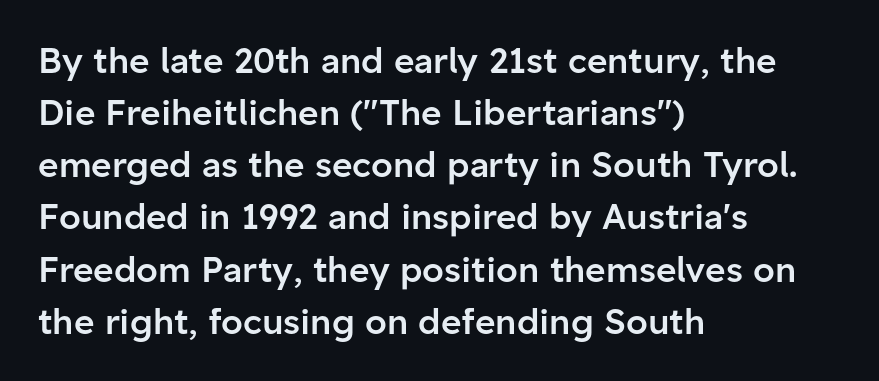
Firm but not heavy-handed strokes: this text is semibold. The font's upright variant was chosen for this text. These lines are rendered in a variable-pitch font. Each line starts at the same left margin while the right side varies. Regarding leading, the lines here are spaced in the standard way. The characters display no serif detailing; their extremities are plain.
